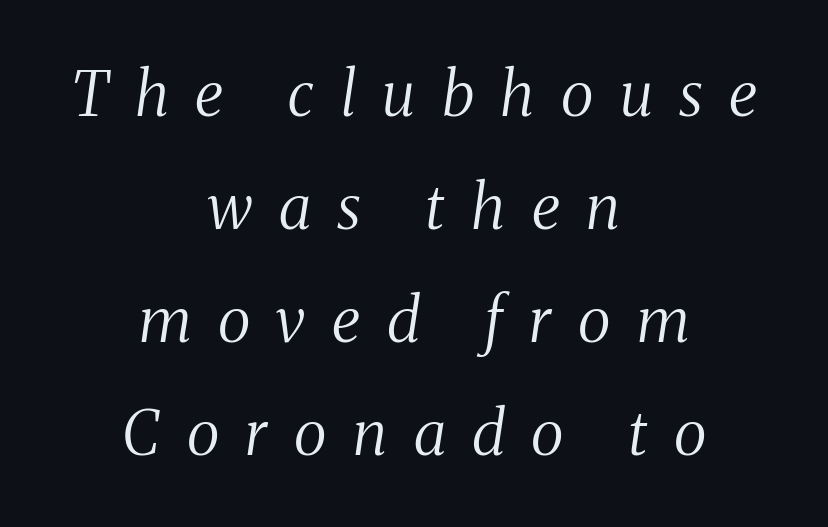
{"serif": "yes", "italic": "yes", "lean": "right", "slant_degrees": 8, "bold": "no", "weight": "regular", "width": "condensed", "stroke_contrast": "medium", "x_height": "medium", "monospaced": "no", "underline": "no", "align": "center", "line_spacing_ratio": 1.82, "letter_spacing": "wide", "letter_spacing_em": 0.43, "glyph_px": 62}
